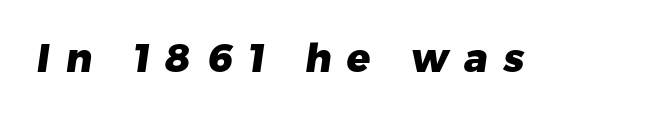
The space beneath each line is pristine and unruled. The type is letterspaced generously, with wide tracking. Heft: maximum for text — a bold. Think of a printed novel: that variable character pitch is what you see here. These lines are composed in type without serifs.
